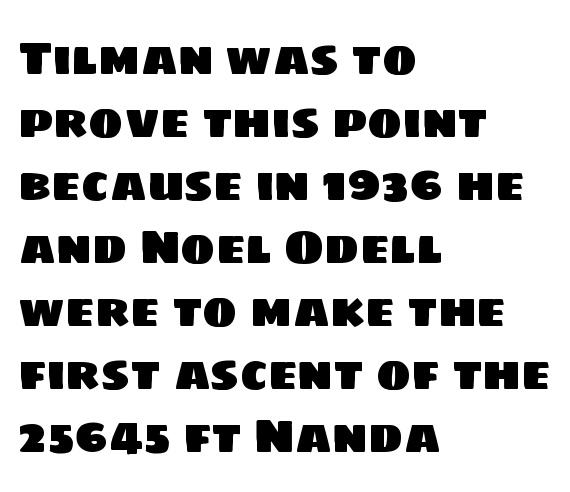
Q: Is the typeface a serif or a sans-serif typeface? A: Sans-serif.
Q: Is the text underlined? A: No.
Q: How is the paragraph aligned? A: Left-aligned.
Q: Is the spacing between letters normal or unusually wide? A: Normal.
Q: Is the spacing between lines tight, normal or loose? A: Normal.
Q: Width (condensed, normal, or wide)? A: Normal.
Q: Stroke contrast? A: Low.
Q: x-height? A: Large.
Q: Monospaced? A: No.
